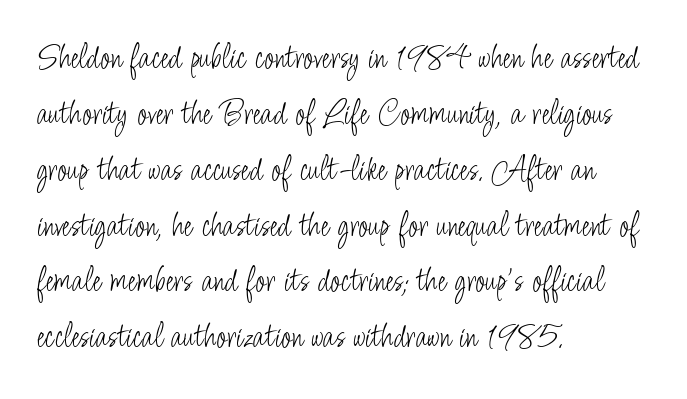
One glance says typical: line gaps are just what's usual. Letters have the restrained weight of plain body copy at most. No word sits above an underline. Honestly, the letter spacing is just normal — you wouldn't notice it.
